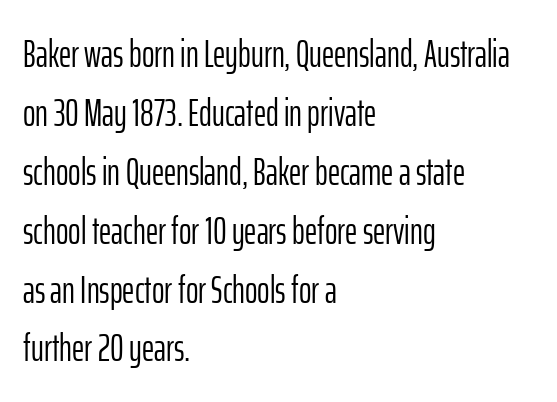
Students, note that the glyphs here touch the page at normal intervals. A typesetter would call this proportional, since set widths differ per character. When letters stand straight like this, we call the style roman or upright. Unmarked baselines from the first word to the last.
